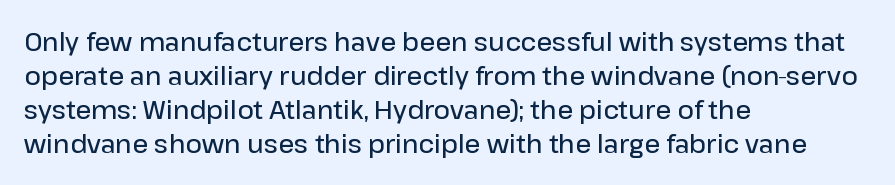
{"italic": "no", "bold": "semi", "underline": "no", "align": "left", "line_spacing": "normal", "line_spacing_ratio": 1.36, "letter_spacing": "normal", "letter_spacing_em": 0.0, "glyph_px": 25}
